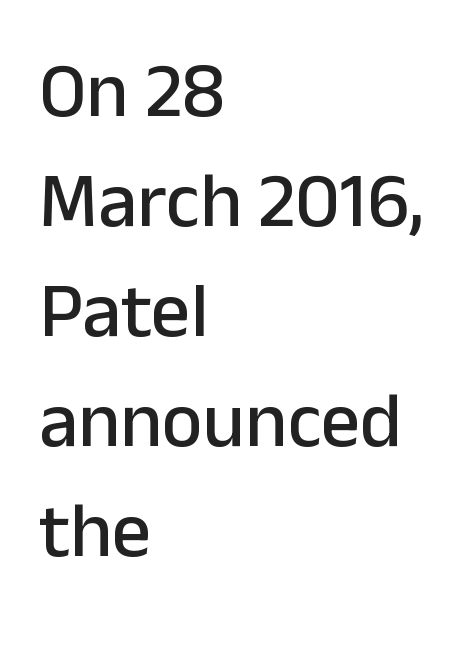
Q: Is the text italic (slanted)? A: No, it is upright.
Q: Is the typeface a serif or a sans-serif typeface? A: Sans-serif.
Q: Is the text underlined? A: No.
Q: How is the paragraph aligned? A: Left-aligned.
Q: Is the spacing between letters normal or unusually wide? A: Normal.
Q: Is the spacing between lines tight, normal or loose? A: Normal.
Q: Width (condensed, normal, or wide)? A: Normal.
Q: Stroke contrast? A: Low.
Q: x-height? A: Medium.
Q: Monospaced? A: No.
